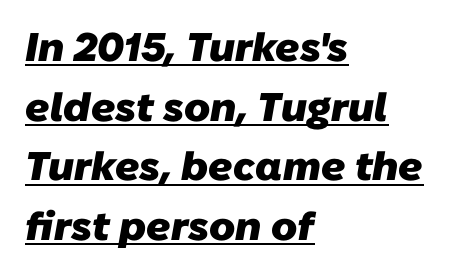
{"serif": "no", "bold": "yes", "weight": "heavy", "width": "normal", "stroke_contrast": "low", "x_height": "medium", "monospaced": "no", "underline": "yes", "align": "left", "line_spacing": "normal", "line_spacing_ratio": 1.49, "letter_spacing": "normal", "letter_spacing_em": 0.0, "glyph_px": 40}
